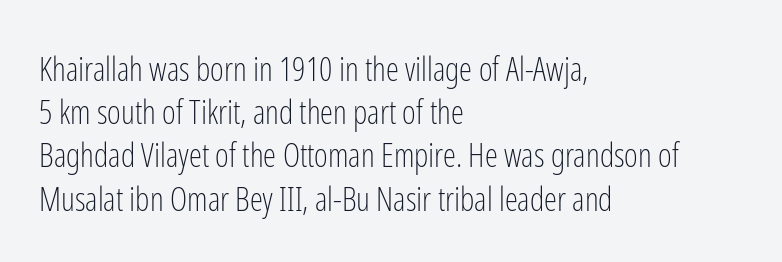
The image shows 33 px light, condensed sans-serif type, upright; set left-aligned, normal line spacing (1.31x), normal letter spacing, not underlined; low stroke contrast and a medium x-height.
